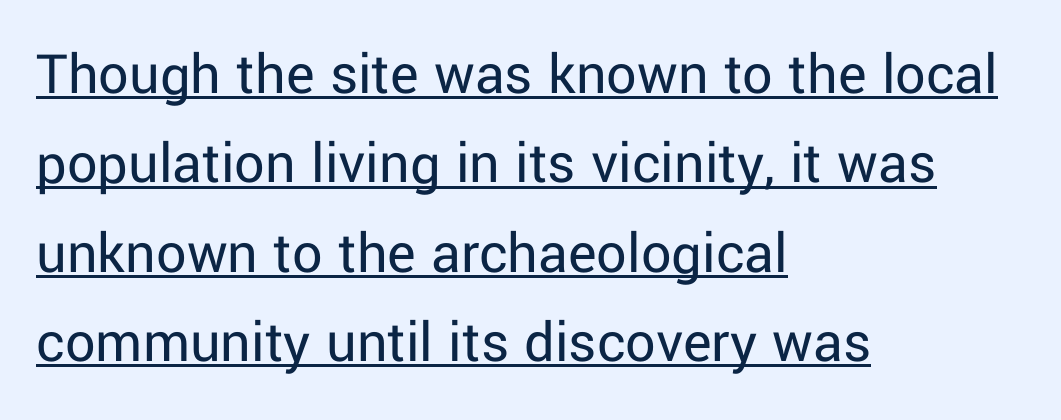
Evenly set lines give the paragraph a standard silhouette. These lines are set flush left with a ragged right edge. You could not count columns in this text — the font is proportionally spaced. The letters look calm and open, with moderate or lighter stems.
